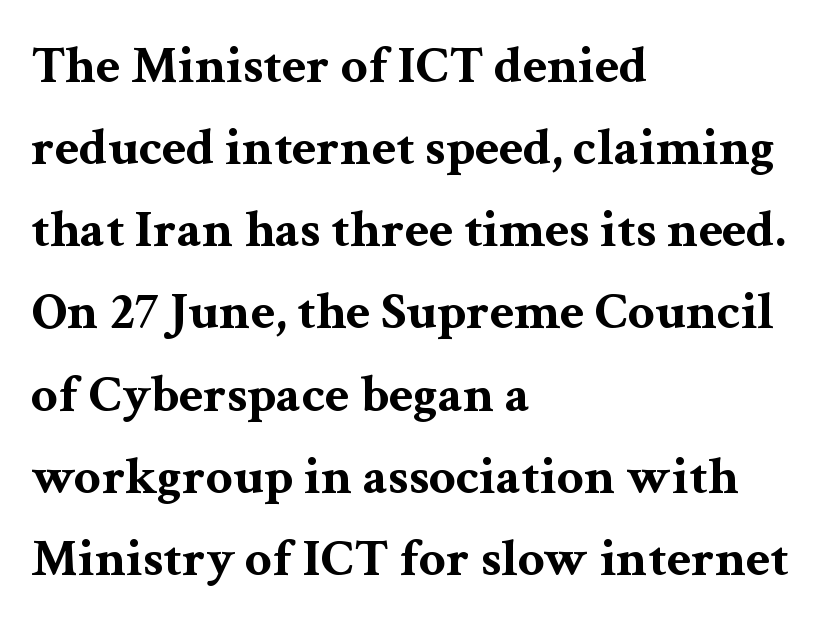
The image shows 53 px bold, wide serif type, upright; set left-aligned, normal line spacing (1.55x), normal letter spacing, not underlined; medium stroke contrast and a medium x-height.
